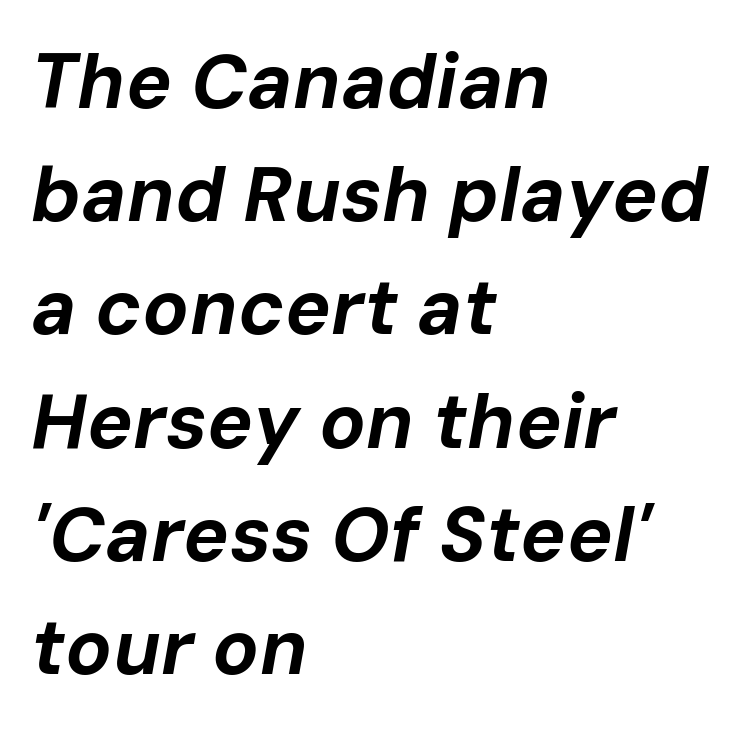
{"italic": "yes", "lean": "right", "slant_degrees": 10, "bold": "yes", "weight": "bold", "width": "normal", "stroke_contrast": "low", "x_height": "medium", "monospaced": "no", "underline": "no", "align": "left", "line_spacing": "normal", "line_spacing_ratio": 1.47, "letter_spacing": "normal", "letter_spacing_em": 0.0, "glyph_px": 77}
